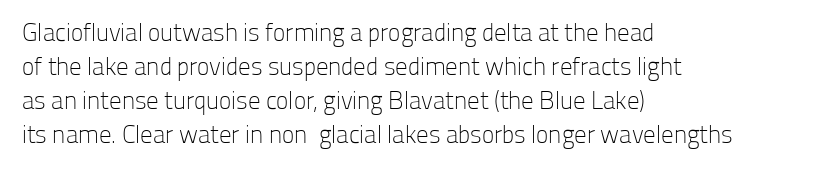
Q: Is the text bold? A: No.
Q: Is the text italic (slanted)? A: No, it is upright.
Q: Is the text underlined? A: No.
Q: How is the paragraph aligned? A: Left-aligned.
Q: Is the spacing between letters normal or unusually wide? A: Normal.
Q: Is the spacing between lines tight, normal or loose? A: Normal.
